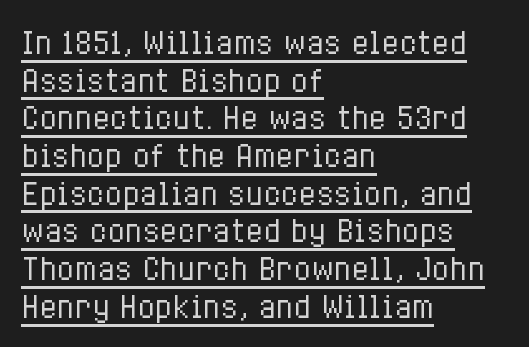
Q: Is the text bold? A: No.
Q: Is the text italic (slanted)? A: No, it is upright.
Q: Is the text underlined? A: Yes.
Q: How is the paragraph aligned? A: Left-aligned.
Q: Is the spacing between letters normal or unusually wide? A: Normal.
Q: Is the spacing between lines tight, normal or loose? A: Normal.
Q: Width (condensed, normal, or wide)? A: Condensed.
Q: Stroke contrast? A: Low.
Q: x-height? A: Medium.
Q: Monospaced? A: No.
